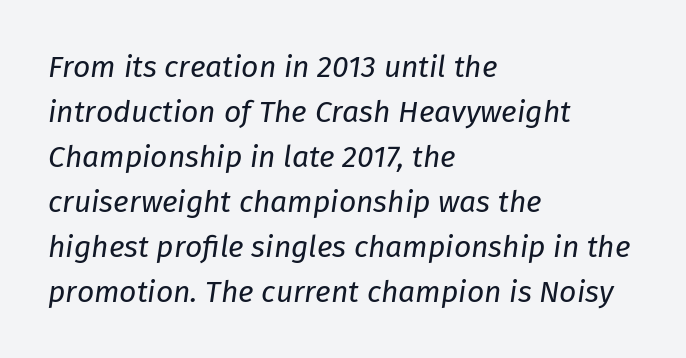
The image shows 30 px regular-weight type, italic (leaning right); set left-aligned, normal line spacing (1.5x), normal letter spacing, not underlined; low stroke contrast and a medium x-height.
